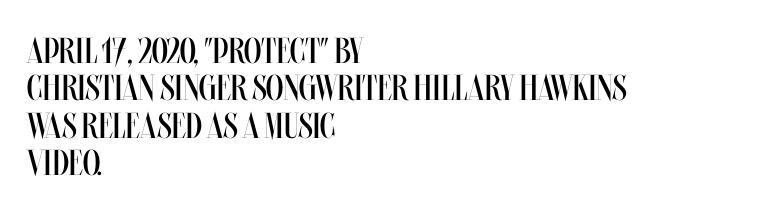
Q: Is the text bold? A: No.
Q: Is the text italic (slanted)? A: No, it is upright.
Q: Is the text underlined? A: No.
Q: How is the paragraph aligned? A: Left-aligned.
Q: Is the spacing between letters normal or unusually wide? A: Normal.
Q: Is the spacing between lines tight, normal or loose? A: Tight.
Q: Width (condensed, normal, or wide)? A: Condensed.
Q: Stroke contrast? A: Medium.
Q: x-height? A: Large.
Q: Monospaced? A: No.
